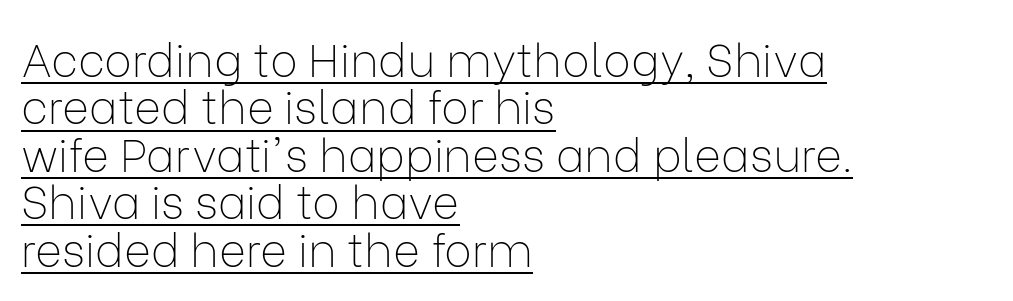
Q: Is the text bold? A: No.
Q: Is the text italic (slanted)? A: No, it is upright.
Q: Is the typeface a serif or a sans-serif typeface? A: Sans-serif.
Q: Is the text underlined? A: Yes.
Q: How is the paragraph aligned? A: Left-aligned.
Q: Is the spacing between letters normal or unusually wide? A: Normal.
Q: Is the spacing between lines tight, normal or loose? A: Tight.
Q: Width (condensed, normal, or wide)? A: Normal.
Q: Stroke contrast? A: Low.
Q: x-height? A: Medium.
Q: Monospaced? A: No.
